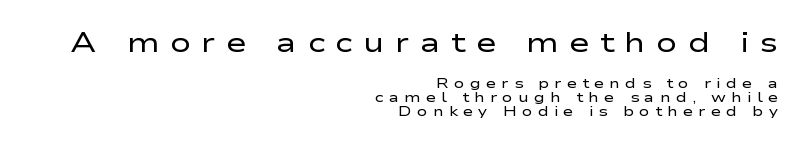
Q: Is the text bold? A: No.
Q: Is the text italic (slanted)? A: No, it is upright.
Q: Is the typeface a serif or a sans-serif typeface? A: Sans-serif.
Q: Is the text underlined? A: No.
Q: How is the paragraph aligned? A: Right-aligned.
Q: Is the spacing between letters normal or unusually wide? A: Unusually wide.
Q: Is the spacing between lines tight, normal or loose? A: Tight.
Q: Which block of text is set in a larger size, the first (top) or the second (bottom)? A: The first (top) one.
Q: Width (condensed, normal, or wide)? A: Wide.
Q: Stroke contrast? A: Low.
Q: x-height? A: Medium.
Q: Monospaced? A: No.
